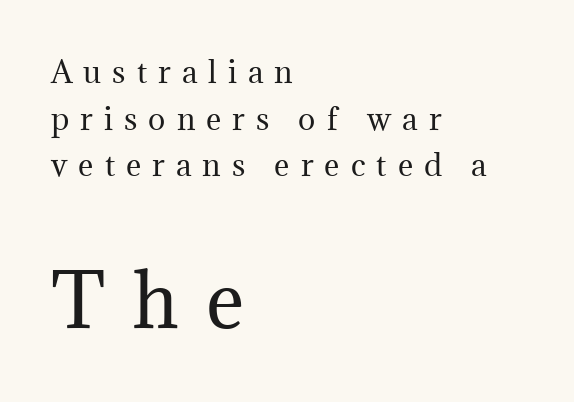
The image shows 73 px regular-weight serif type, upright; set left-aligned, normal line spacing (1.61x), unusually wide letter spacing (+0.38 em), not underlined; the second (bottom) block is 2.52x larger; medium stroke contrast and a medium x-height.
